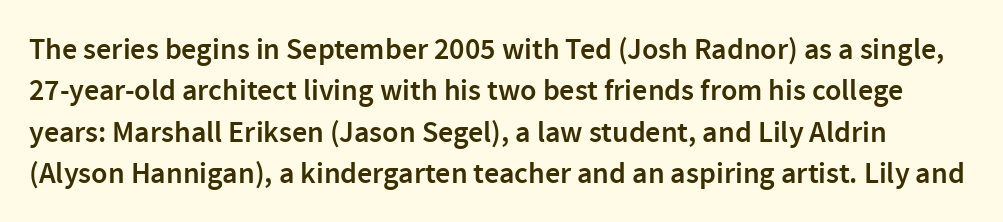
This sample has the flowing, uneven cadence of proportional lettering. Check where the strokes stop: nothing finishes them off — pure sans. The specimen omits any rule beneath the text block's lines. Each glyph is drawn with semibold strokes, heavier than normal yet not fully bold. Upright lettering throughout.
